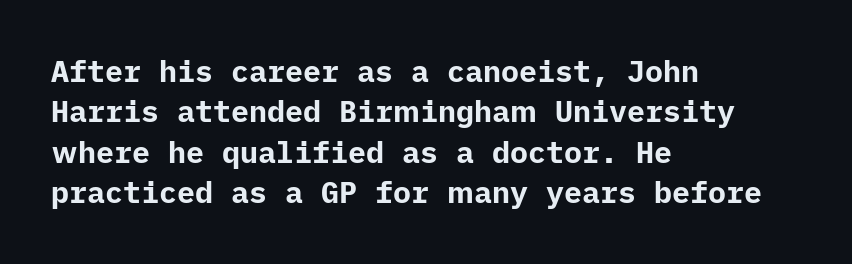
A typesetter would mark this as roman, not italic. The tracking reads as untouched default to a designer's eye. The characters display no serif detailing; their extremities are plain. The setting favours the left margin, as ordinary paragraphs usually do.
